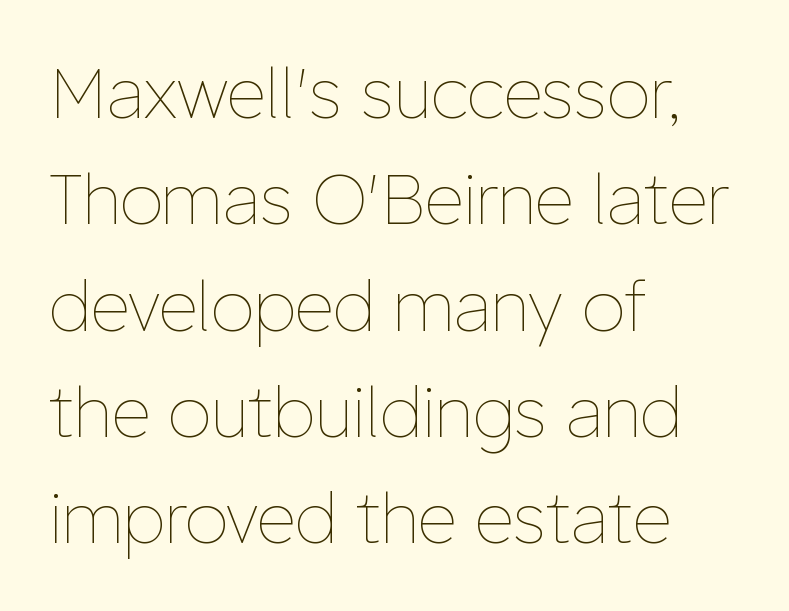
The image shows 69 px thin type, upright; set left-aligned, normal line spacing (1.54x), normal letter spacing, not underlined; low stroke contrast and a medium x-height.
